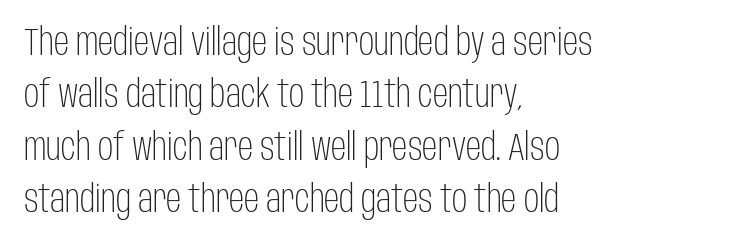
The image shows 38 px light, condensed sans-serif type, upright; set left-aligned, normal line spacing (1.38x), normal letter spacing, not underlined; low stroke contrast and a large x-height.
